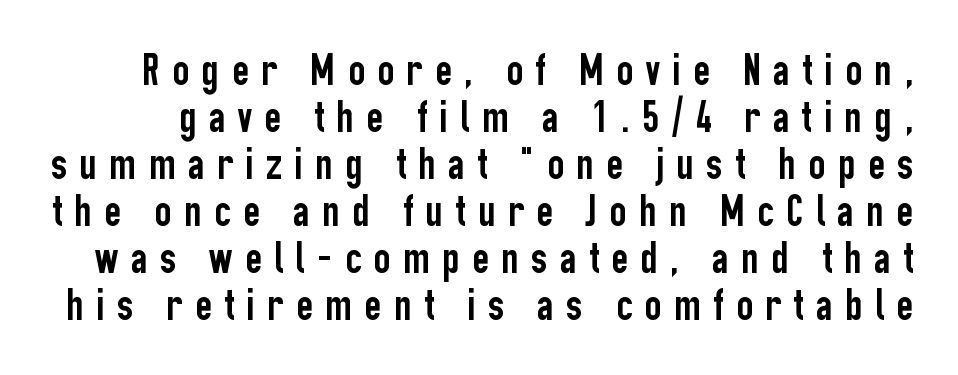
Q: Is the text italic (slanted)? A: No, it is upright.
Q: Is the typeface a serif or a sans-serif typeface? A: Sans-serif.
Q: Is the text underlined? A: No.
Q: Is the spacing between letters normal or unusually wide? A: Unusually wide.
Q: Is the spacing between lines tight, normal or loose? A: Tight.
Q: Width (condensed, normal, or wide)? A: Condensed.
Q: Stroke contrast? A: Low.
Q: x-height? A: Medium.
Q: Monospaced? A: No.
